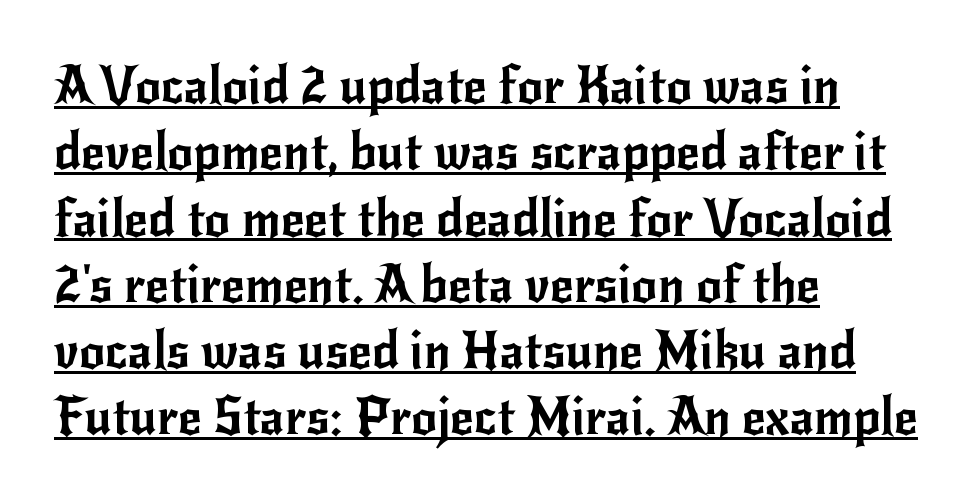
Q: Is the text italic (slanted)? A: No, it is upright.
Q: Is the typeface a serif or a sans-serif typeface? A: Sans-serif.
Q: Is the text underlined? A: Yes.
Q: How is the paragraph aligned? A: Left-aligned.
Q: Is the spacing between letters normal or unusually wide? A: Normal.
Q: Is the spacing between lines tight, normal or loose? A: Normal.
Q: Width (condensed, normal, or wide)? A: Normal.
Q: Stroke contrast? A: Low.
Q: x-height? A: Small.
Q: Monospaced? A: No.
